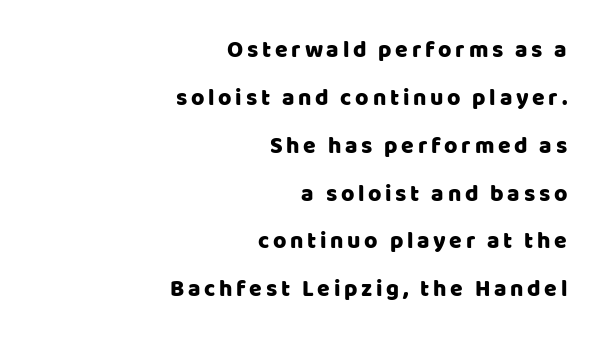
Vertical spacing — loose. Words float on clear page, feet unadorned. The setting favours the right margin, as signatures and pull-quotes sometimes do. Is there any slant? The stems are plumb.
